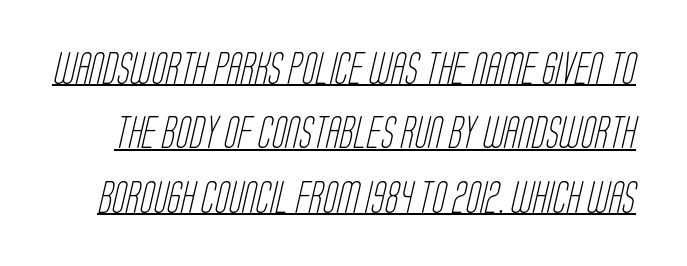
Serif or sans? Sans — the stroke terminals are bare. Stems here are at most as thick as an everyday book face. Descenders here cross a horizontal rule under the line. How would I describe the line gaps? Wide and relaxed. Glyph-to-glyph distance matches everyday printed text. You could not count columns in this text — the font is proportionally spaced.
